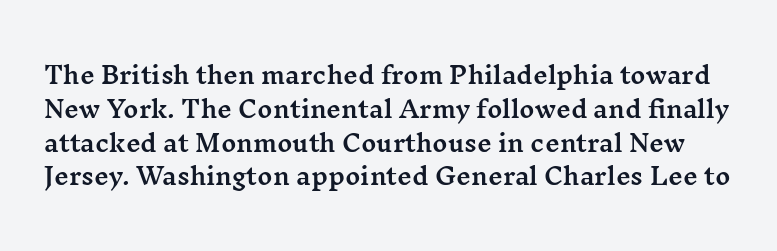
The typography opts for an upright posture over an oblique one. Reading down the column, the eye jumps a familiar distance to each next line. Tracking value appears to be zero — textbook default spacing. Has an underline been added? It has not.
